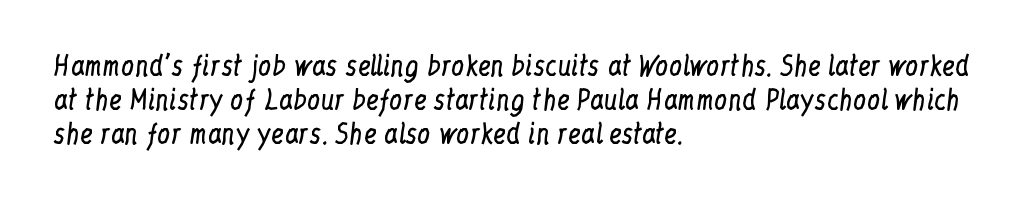
The image shows 26 px text type; set left-aligned, normal line spacing (1.31x), normal letter spacing, not underlined.
